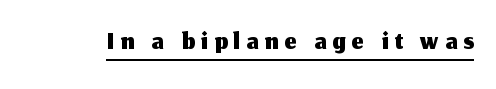
The image shows 42 px sans-serif type, upright; set underlined; medium stroke contrast and a medium x-height.
